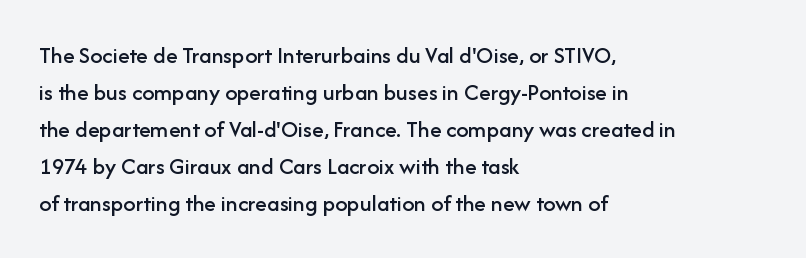
The image shows 24 px text type, upright; set left-aligned, normal line spacing (1.54x), normal letter spacing, not underlined.
